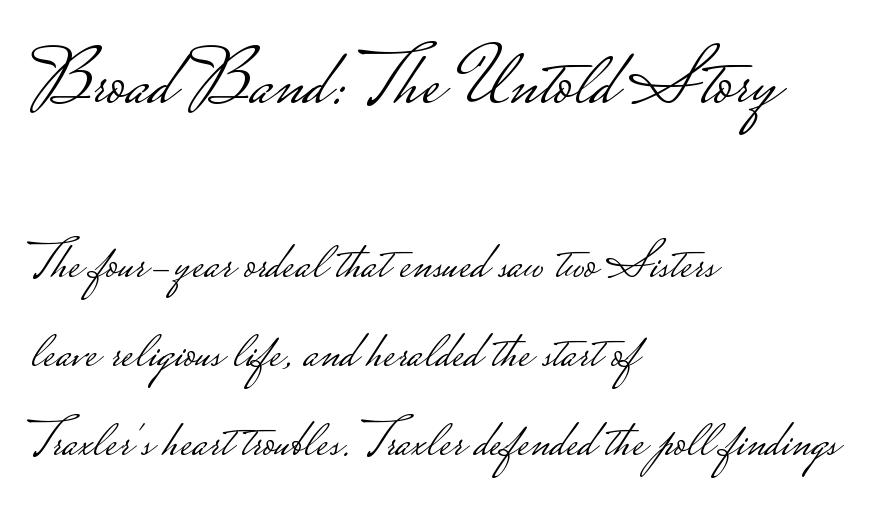
Glance below the letters and you will spot only blank space. The composition opens big and finishes small. Leftover space on each line is placed entirely after the last word. Is this a heavy cut? Hardly; it is regular or lighter. Character widths vary here, with narrow letters taking less room than wide ones.
